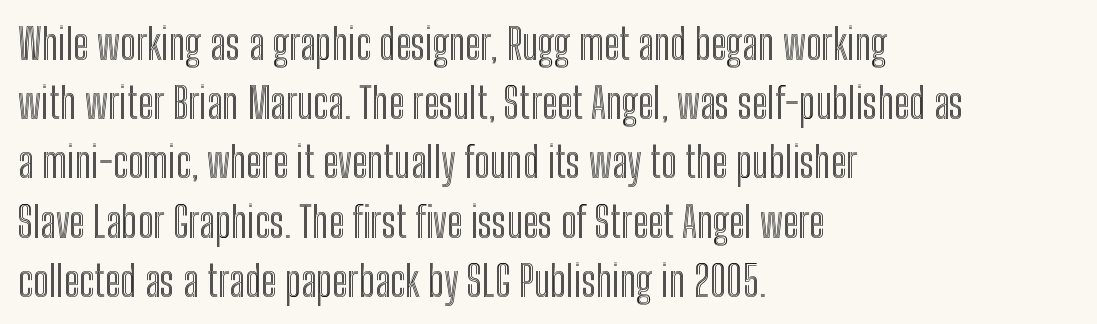
Do the characters align in a grid? No, the font is proportional. Compared with a centered layout, this one pins lines to the left instead. There is no visible air inserted between adjacent glyphs. Type without underlining. Is there much room between lines? A standard amount, neither cramped nor airy.
